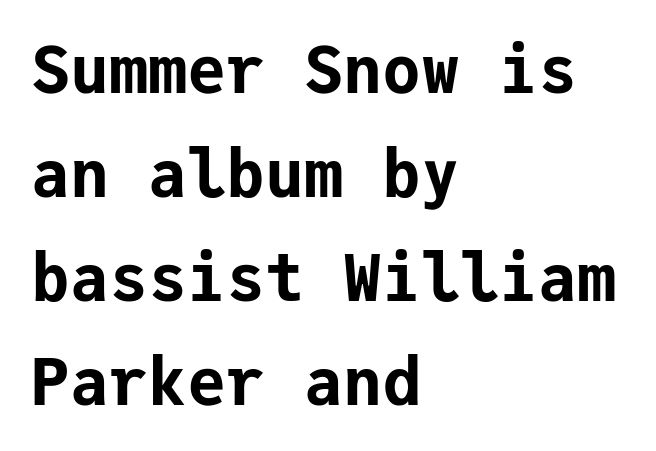
Q: Is the text bold? A: Yes.
Q: Is the text italic (slanted)? A: No, it is upright.
Q: Is the typeface a serif or a sans-serif typeface? A: Sans-serif.
Q: Is the text underlined? A: No.
Q: How is the paragraph aligned? A: Left-aligned.
Q: Is the spacing between letters normal or unusually wide? A: Normal.
Q: Is the spacing between lines tight, normal or loose? A: Normal.
Q: Width (condensed, normal, or wide)? A: Normal.
Q: Stroke contrast? A: Low.
Q: x-height? A: Medium.
Q: Monospaced? A: Yes.
